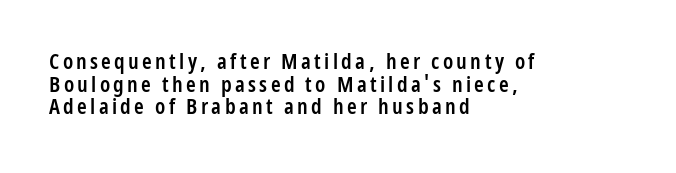
Q: Is the text bold? A: Semi-bold.
Q: Is the text italic (slanted)? A: No, it is upright.
Q: Is the text underlined? A: No.
Q: How is the paragraph aligned? A: Left-aligned.
Q: Is the spacing between lines tight, normal or loose? A: Tight.
